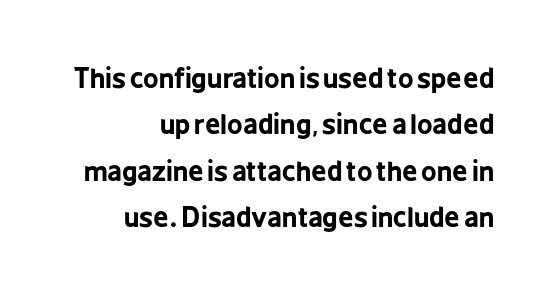
The letters sit at their default tracking, neither squeezed nor spread. Plenty of ink on the page — the face is bold. The glyphs are unaccompanied by any horizontal stroke below them. Characters remain perfectly vertical along every line. Each line ends at the same right margin while the left side varies.
